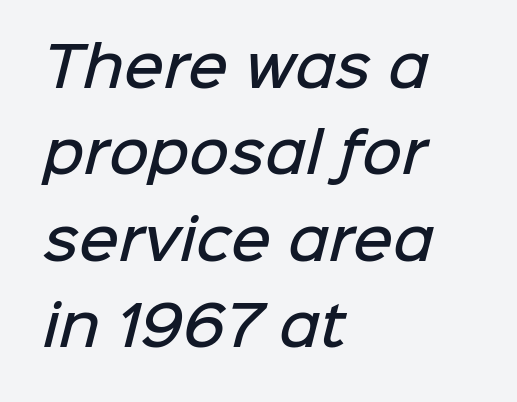
{"serif": "no", "bold": "semi", "weight": "semibold", "width": "normal", "stroke_contrast": "low", "x_height": "medium", "monospaced": "no", "underline": "no", "align": "left", "line_spacing": "normal", "line_spacing_ratio": 1.57, "letter_spacing": "normal", "letter_spacing_em": 0.0, "glyph_px": 55}
